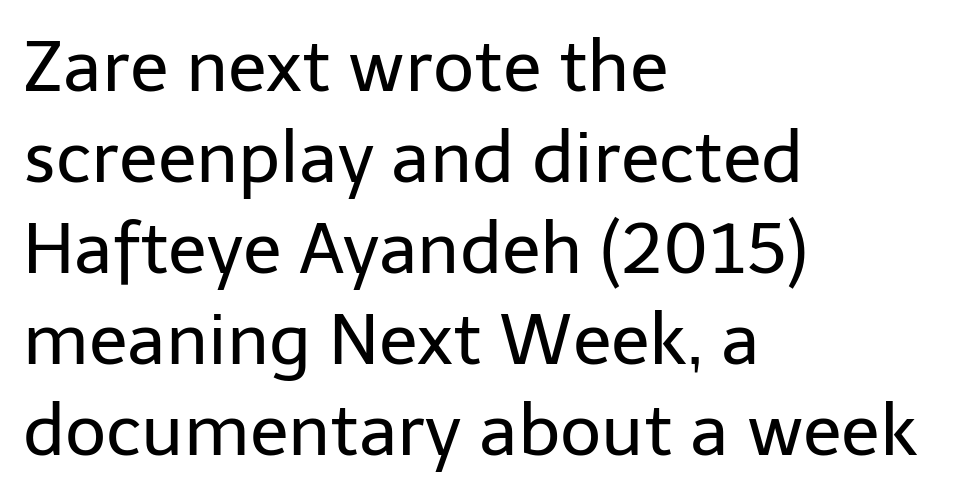
The passage shown is typed in a proportional face where columns would drift. Is there much room between lines? A standard amount, neither cramped nor airy. Rule under the text: the space is simply empty. Italic: no, the glyphs are upright roman. Inter-character spacing is left at the font's built-in metrics.
